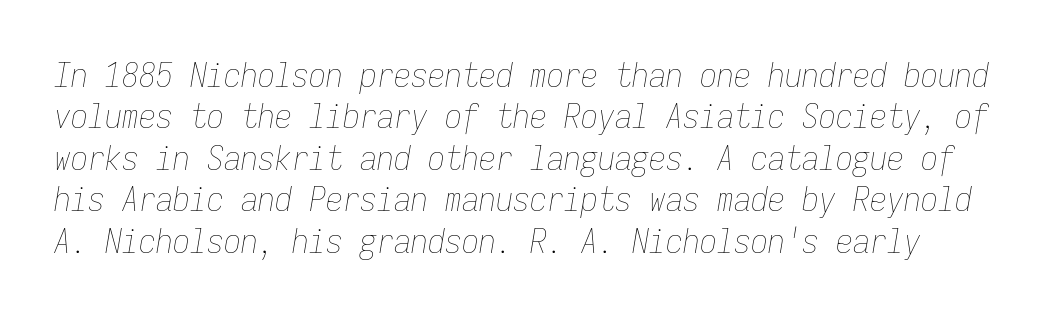
Q: Is the text bold? A: No.
Q: Is the text italic (slanted)? A: Yes, it leans right by about 9 degrees.
Q: Is the text underlined? A: No.
Q: Is the spacing between letters normal or unusually wide? A: Normal.
Q: Width (condensed, normal, or wide)? A: Condensed.
Q: Stroke contrast? A: Low.
Q: x-height? A: Medium.
Q: Monospaced? A: Yes.
